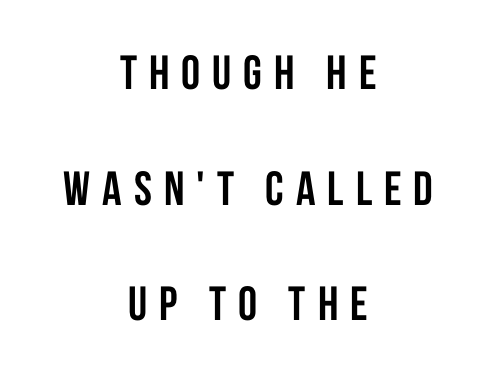
Q: Is the text bold? A: Yes.
Q: Is the text italic (slanted)? A: No, it is upright.
Q: Is the typeface a serif or a sans-serif typeface? A: Sans-serif.
Q: Is the text underlined? A: No.
Q: How is the paragraph aligned? A: Centered.
Q: Is the spacing between letters normal or unusually wide? A: Unusually wide.
Q: Is the spacing between lines tight, normal or loose? A: Loose.
Q: Width (condensed, normal, or wide)? A: Condensed.
Q: Stroke contrast? A: Low.
Q: x-height? A: Large.
Q: Monospaced? A: No.
